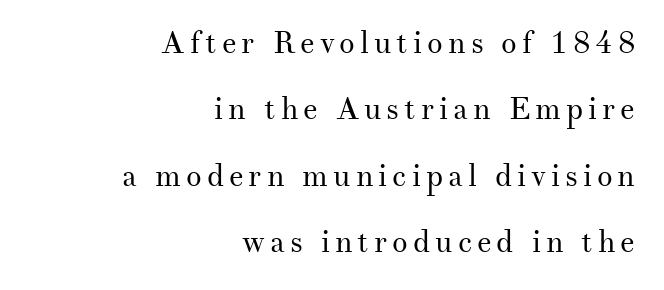
The image shows 31 px regular-weight serif type, upright; set right-aligned, loose line spacing (2.14x), not underlined; medium stroke contrast and a small x-height.
